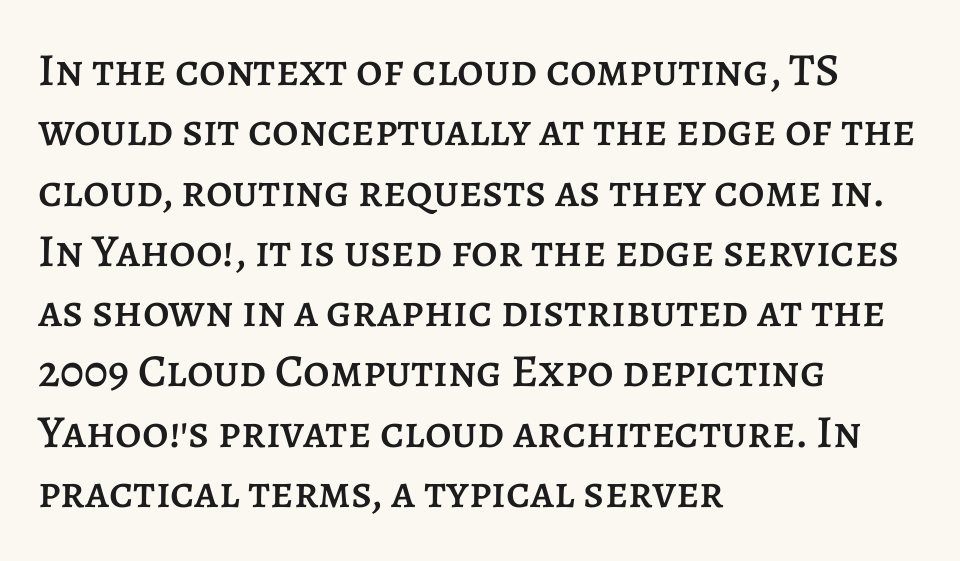
{"italic": "no", "width": "normal", "stroke_contrast": "low", "x_height": "large", "monospaced": "no", "underline": "no", "align": "left", "line_spacing": "normal", "line_spacing_ratio": 1.31, "letter_spacing": "normal", "letter_spacing_em": 0.0, "glyph_px": 46}
